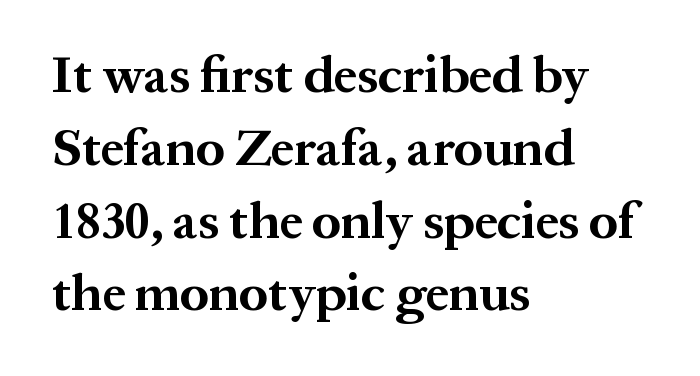
Q: Is the text bold? A: Yes.
Q: Is the text italic (slanted)? A: No, it is upright.
Q: Is the typeface a serif or a sans-serif typeface? A: Serif.
Q: Is the text underlined? A: No.
Q: How is the paragraph aligned? A: Left-aligned.
Q: Is the spacing between letters normal or unusually wide? A: Normal.
Q: Is the spacing between lines tight, normal or loose? A: Normal.
Q: Width (condensed, normal, or wide)? A: Normal.
Q: Stroke contrast? A: Medium.
Q: x-height? A: Medium.
Q: Monospaced? A: No.
